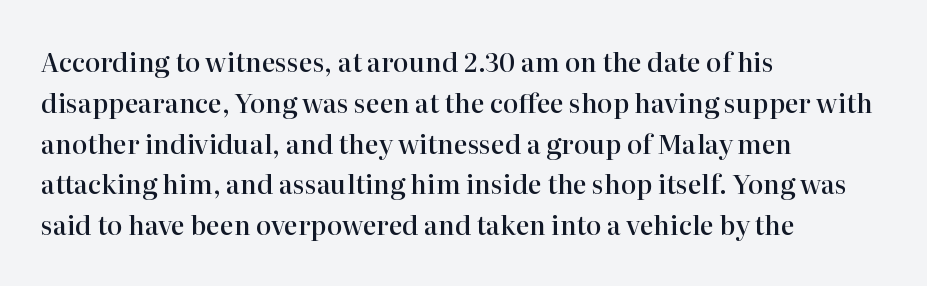
Q: Is the text bold? A: Semi-bold.
Q: Is the text italic (slanted)? A: No, it is upright.
Q: Is the text underlined? A: No.
Q: How is the paragraph aligned? A: Left-aligned.
Q: Is the spacing between letters normal or unusually wide? A: Normal.
Q: Is the spacing between lines tight, normal or loose? A: Normal.
